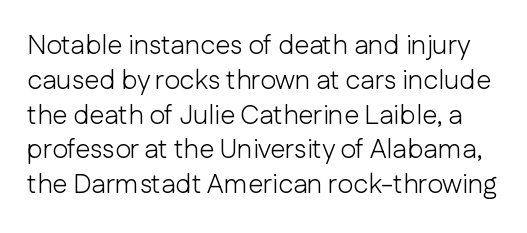
Q: Is the text bold? A: No.
Q: Is the text italic (slanted)? A: No, it is upright.
Q: Is the text underlined? A: No.
Q: Is the spacing between letters normal or unusually wide? A: Normal.
Q: Is the spacing between lines tight, normal or loose? A: Normal.
